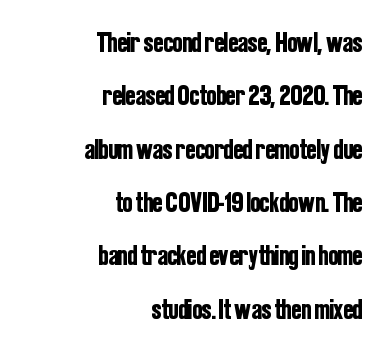
{"serif": "no", "italic": "no", "width": "condensed", "stroke_contrast": "low", "x_height": "medium", "monospaced": "no", "underline": "no", "align": "right", "line_spacing_ratio": 1.84, "letter_spacing": "normal", "letter_spacing_em": 0.0, "glyph_px": 29}
